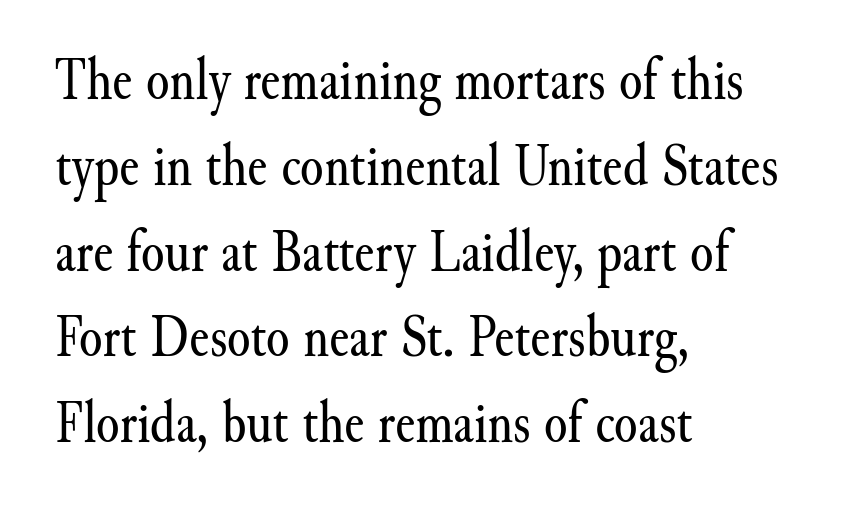
The image shows 60 px regular-weight serif type, upright; set left-aligned, normal line spacing (1.43x), normal letter spacing, not underlined; medium stroke contrast and a small x-height.
